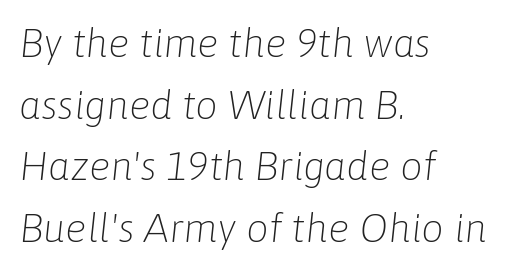
Proportional: the letters do not fall into vertical columns. The lines in this sample share a left origin and differ only in where they stop. Has an underline been added? It has not. An italicized treatment has been applied to the whole sample. Here the glyphs are tracked normally, forming tight word shapes. Reading down the column, the eye jumps a familiar distance to each next line.
